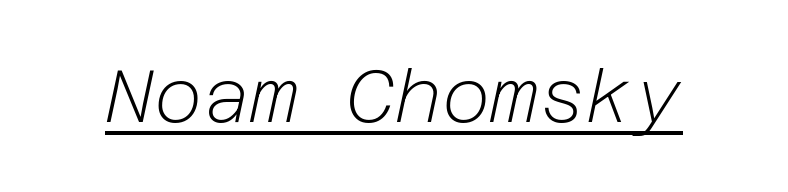
{"italic": "yes", "lean": "right", "slant_degrees": 12, "bold": "no", "weight": "light", "width": "normal", "stroke_contrast": "low", "x_height": "medium", "underline": "yes", "letter_spacing": "normal", "letter_spacing_em": 0.0, "glyph_px": 74}
